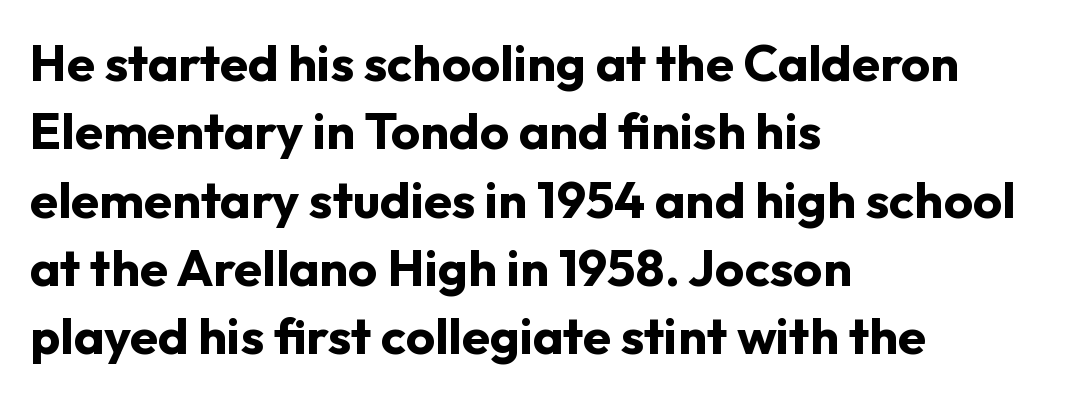
The image shows 51 px bold sans-serif type, upright; set left-aligned, normal line spacing (1.34x), normal letter spacing, not underlined; low stroke contrast and a medium x-height.
